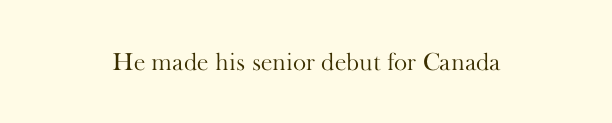
The image shows 25 px text type, upright; set centered, normal letter spacing, not underlined.
